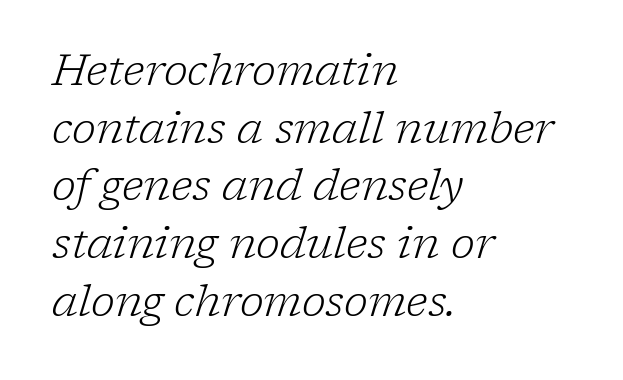
The image shows 44 px light serif type, italic (leaning right); set left-aligned, normal line spacing (1.31x), normal letter spacing, not underlined; low stroke contrast and a medium x-height.
